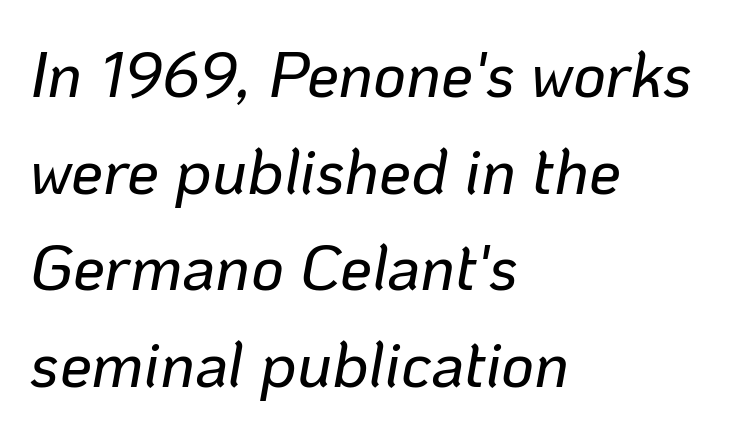
{"italic": "yes", "lean": "right", "slant_degrees": 10, "width": "normal", "stroke_contrast": "low", "x_height": "medium", "monospaced": "no", "underline": "no", "align": "left", "line_spacing": "normal", "line_spacing_ratio": 1.51, "letter_spacing": "normal", "letter_spacing_em": 0.0, "glyph_px": 64}
